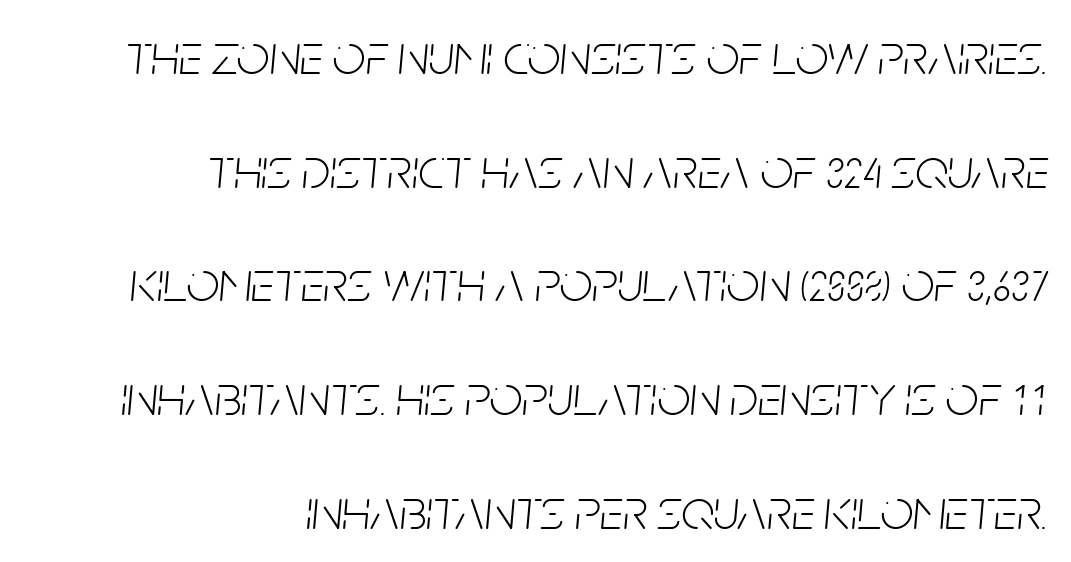
The image shows 58 px light, condensed type, italic (leaning right); set right-aligned, loose line spacing (1.96x), normal letter spacing, not underlined; low stroke contrast and a large x-height.
